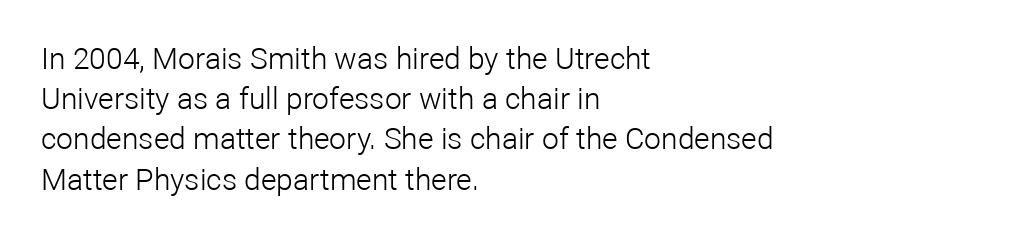
The image shows 30 px light sans-serif type, upright; set left-aligned, normal line spacing (1.34x), normal letter spacing, not underlined; low stroke contrast and a medium x-height.
